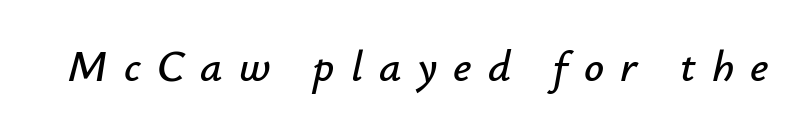
Q: Is the text italic (slanted)? A: Yes, it leans right by about 12 degrees.
Q: Is the text underlined? A: No.
Q: Is the spacing between letters normal or unusually wide? A: Unusually wide.
Q: Width (condensed, normal, or wide)? A: Normal.
Q: Stroke contrast? A: Low.
Q: x-height? A: Small.
Q: Monospaced? A: No.
